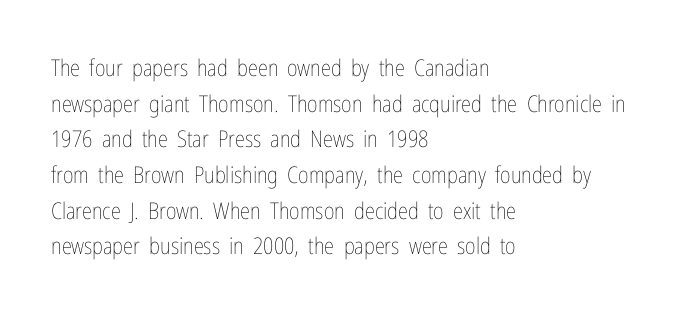
Q: Is the text bold? A: No.
Q: Is the text italic (slanted)? A: No, it is upright.
Q: Is the text underlined? A: No.
Q: How is the paragraph aligned? A: Left-aligned.
Q: Is the spacing between letters normal or unusually wide? A: Normal.
Q: Is the spacing between lines tight, normal or loose? A: Normal.
